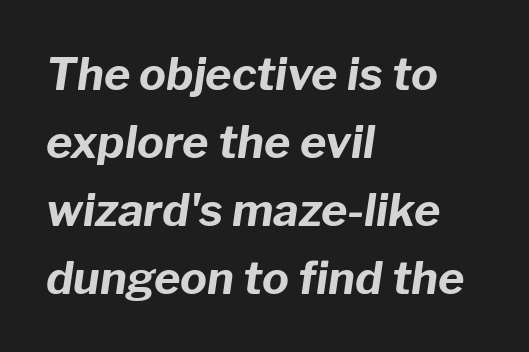
The image shows 45 px bold type, italic (leaning right); set left-aligned, normal line spacing (1.51x), normal letter spacing, not underlined; low stroke contrast and a medium x-height.
